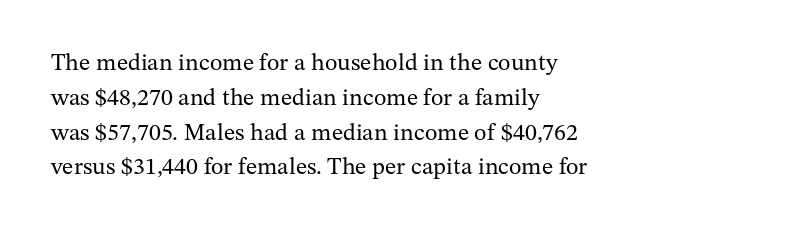
Q: Is the text bold? A: No.
Q: Is the text italic (slanted)? A: No, it is upright.
Q: Is the text underlined? A: No.
Q: How is the paragraph aligned? A: Left-aligned.
Q: Is the spacing between letters normal or unusually wide? A: Normal.
Q: Is the spacing between lines tight, normal or loose? A: Normal.
